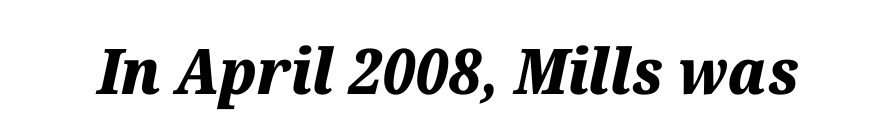
Would a proofreader flag this as italicized? Yes. Observe the ordinary spacing: letters are neighbours, not strangers. The rendering uses a bold face; every stroke is thick and dark. Is this a fixed-width face? No — the glyphs have proportional, varying widths. Descenders hang freely into open space.
